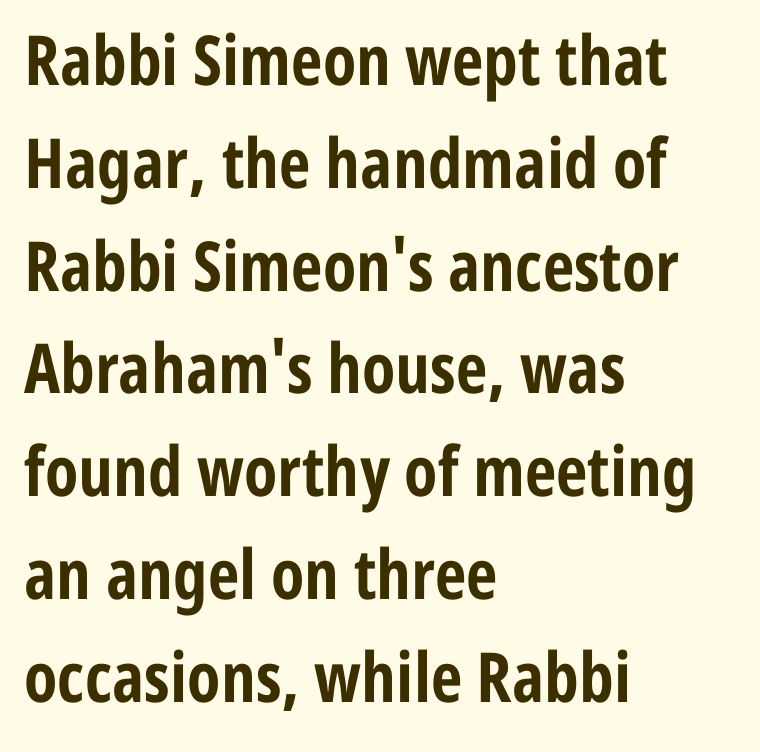
Unmarked baselines from the first word to the last. This block has exactly the height ordinary leading produces. The passage shown is typed in a proportional face where columns would drift. Strokes here are thick enough to call this a true bold. This rendering uses left alignment, leaving the right contour irregular.
